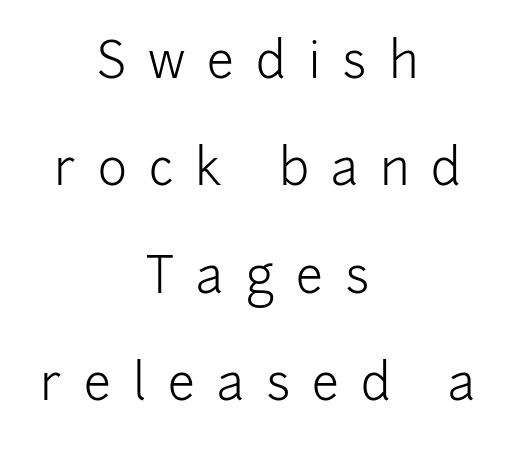
{"serif": "no", "italic": "no", "bold": "no", "weight": "light", "width": "normal", "stroke_contrast": "low", "x_height": "medium", "monospaced": "no", "underline": "no", "align": "center", "line_spacing": "loose", "line_spacing_ratio": 2.19, "letter_spacing": "wide", "letter_spacing_em": 0.45, "glyph_px": 49}
